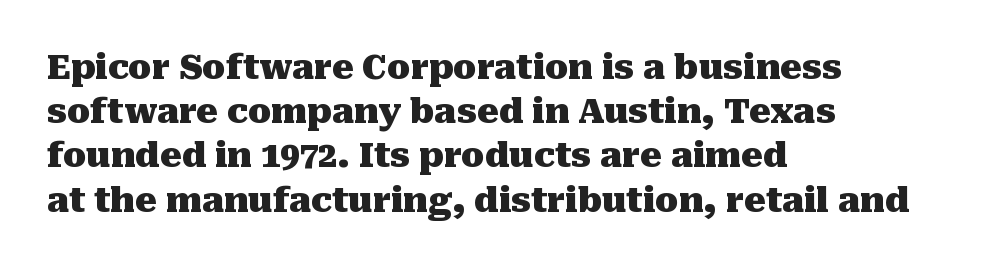
Do the characters align in a grid? No, the font is proportional. Small tapered or slab feet sit at the stroke ends, so this counts as serif. Only glyphs here, with clear space below each row. The type sits square on the baseline with zero lean. The rendering keeps characters at their native spacing.
